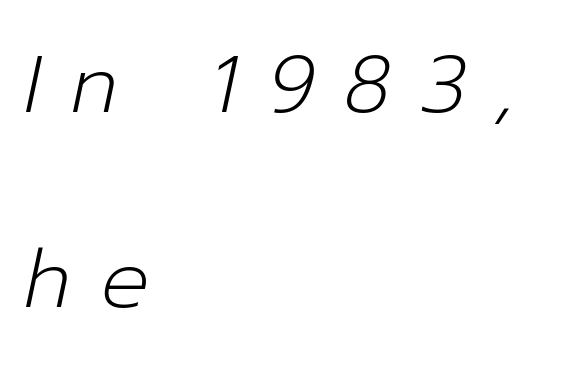
Every character sits at an angle, as italics do. Stems and bowls with no extra thickness — not bold. Characters follow at a spacing far wider than the type designer built in. Leading is clearly above the norm, producing a sparse column. Spacing verdict: proportional, widths tailored to each character.
